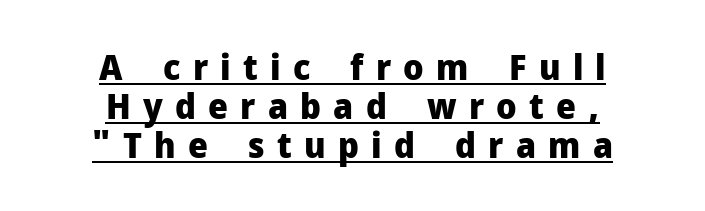
Every stem runs plumb, perpendicular to the baseline. The glyphs have the mass of a bold cut. The rendering positions every line midway between the sides. The rendered words wear a rule along their underside. The rendering uses natural spacing where letterforms have individual widths.
